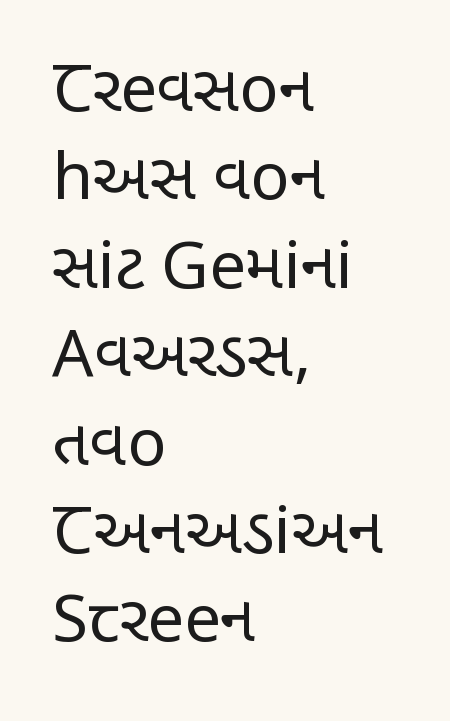
The image shows 65 px regular-weight, condensed sans-serif type, upright; set left-aligned, normal line spacing (1.36x), normal letter spacing, not underlined; low stroke contrast and a large x-height.
